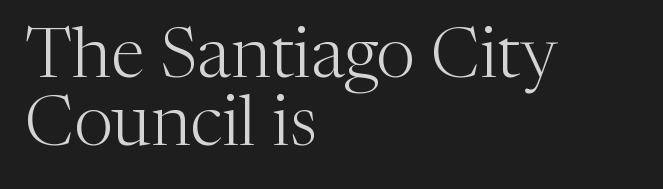
The image shows 70 px light serif type, upright; set left-aligned, tight line spacing (0.97x), normal letter spacing, not underlined; medium stroke contrast and a medium x-height.
